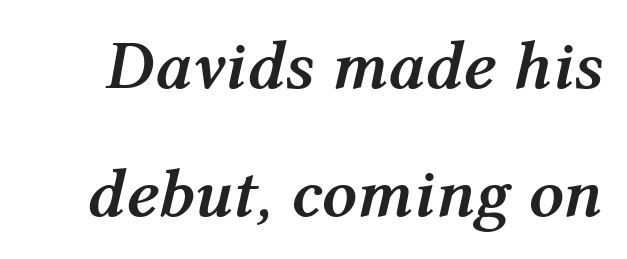
The image shows 69 px semibold type, italic (leaning right); set line spacing 1.85x, normal letter spacing, not underlined; medium stroke contrast and a medium x-height.
